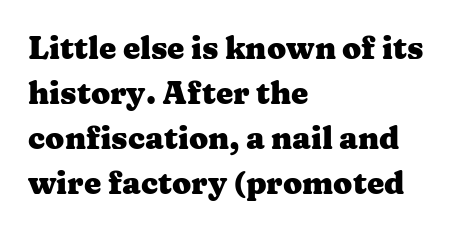
Q: Is the text bold? A: Yes.
Q: Is the text italic (slanted)? A: No, it is upright.
Q: Is the typeface a serif or a sans-serif typeface? A: Serif.
Q: Is the text underlined? A: No.
Q: How is the paragraph aligned? A: Left-aligned.
Q: Is the spacing between letters normal or unusually wide? A: Normal.
Q: Is the spacing between lines tight, normal or loose? A: Normal.
Q: Width (condensed, normal, or wide)? A: Wide.
Q: Stroke contrast? A: Medium.
Q: x-height? A: Medium.
Q: Monospaced? A: No.
